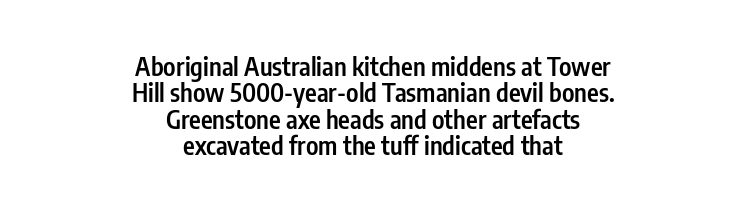
{"italic": "no", "bold": "semi", "underline": "no", "align": "center", "line_spacing": "tight", "line_spacing_ratio": 1.06, "letter_spacing": "normal", "letter_spacing_em": 0.0, "glyph_px": 25}
